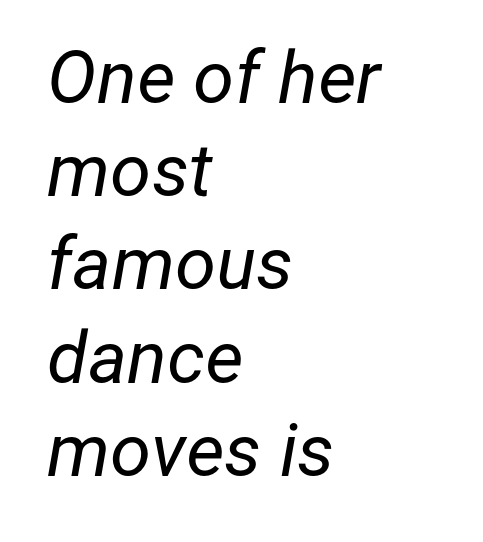
{"italic": "yes", "lean": "right", "slant_degrees": 12, "bold": "no", "weight": "regular", "width": "normal", "stroke_contrast": "low", "x_height": "medium", "monospaced": "no", "underline": "no", "align": "left", "line_spacing": "normal", "line_spacing_ratio": 1.26, "letter_spacing": "normal", "letter_spacing_em": 0.0, "glyph_px": 74}
